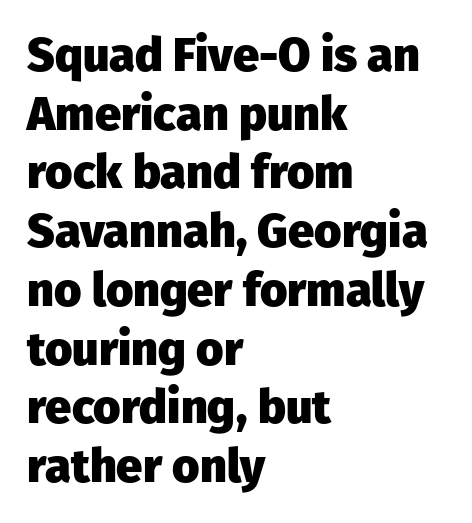
The image shows 47 px heavy sans-serif type, upright; set left-aligned, normal line spacing (1.25x), normal letter spacing, not underlined; low stroke contrast and a medium x-height.
